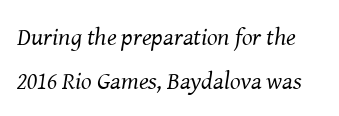
Q: Is the text bold? A: No.
Q: Is the text italic (slanted)? A: Yes, it leans right by about 8 degrees.
Q: Is the text underlined? A: No.
Q: Is the spacing between letters normal or unusually wide? A: Normal.
